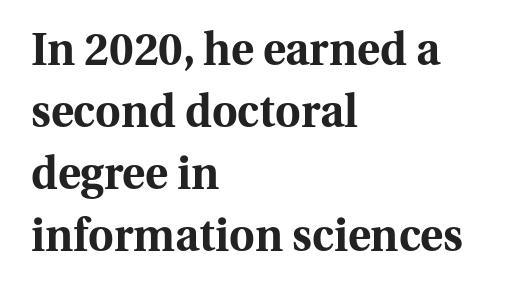
{"serif": "yes", "italic": "no", "bold": "yes", "weight": "bold", "width": "normal", "stroke_contrast": "medium", "x_height": "medium", "monospaced": "no", "underline": "no", "align": "left", "line_spacing": "normal", "line_spacing_ratio": 1.41, "letter_spacing": "normal", "letter_spacing_em": 0.0, "glyph_px": 44}
